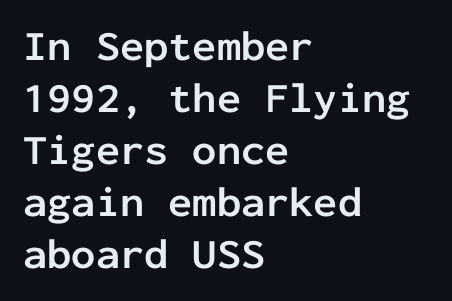
{"serif": "no", "italic": "no", "bold": "yes", "weight": "semibold", "width": "normal", "stroke_contrast": "low", "x_height": "medium", "monospaced": "yes", "underline": "no", "align": "left", "line_spacing_ratio": 1.21, "letter_spacing": "normal", "letter_spacing_em": 0.0, "glyph_px": 43}
